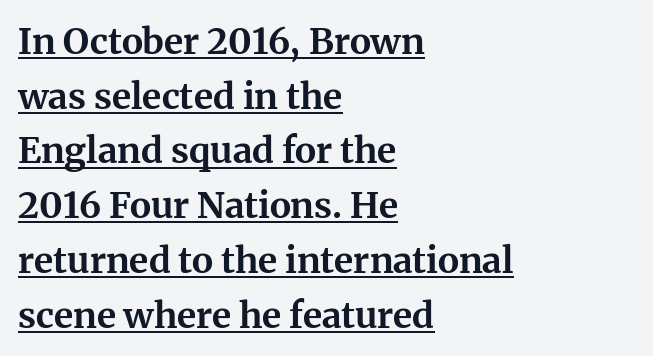
The designer went with a serif here, giving each stem small feet. A typesetter would call this proportional, since set widths differ per character. The line-height multiplier appears to be the usual default. Line starts are locked; line ends wander.
